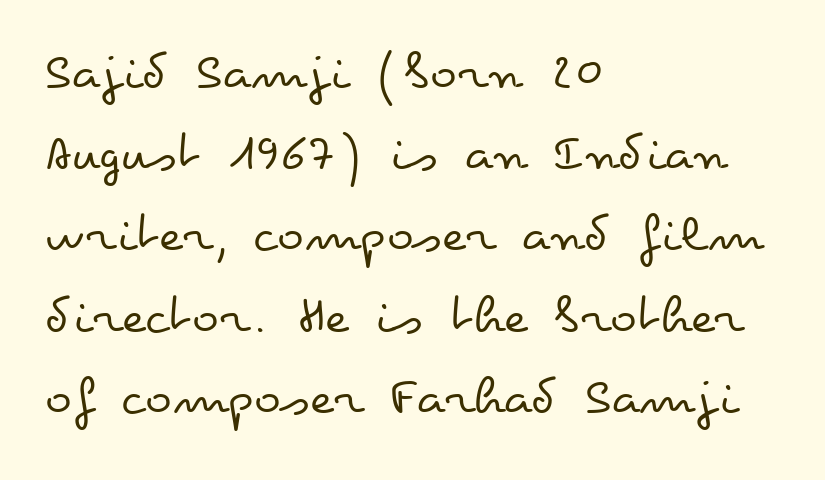
The image shows 56 px regular-weight, wide type, upright; set left-aligned, normal line spacing (1.45x), normal letter spacing, not underlined; low stroke contrast and a small x-height.
